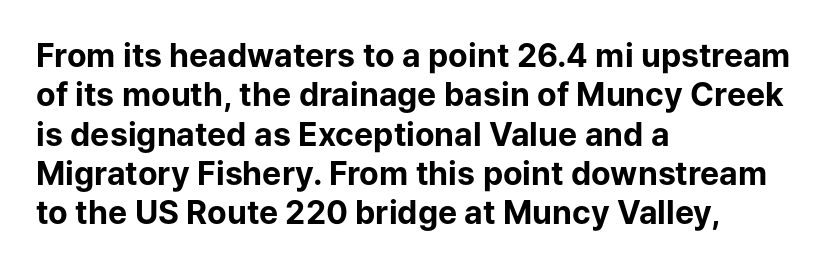
Q: Is the text bold? A: Yes.
Q: Is the text italic (slanted)? A: No, it is upright.
Q: Is the typeface a serif or a sans-serif typeface? A: Sans-serif.
Q: Is the text underlined? A: No.
Q: How is the paragraph aligned? A: Left-aligned.
Q: Is the spacing between letters normal or unusually wide? A: Normal.
Q: Width (condensed, normal, or wide)? A: Normal.
Q: Stroke contrast? A: Low.
Q: x-height? A: Medium.
Q: Monospaced? A: No.
